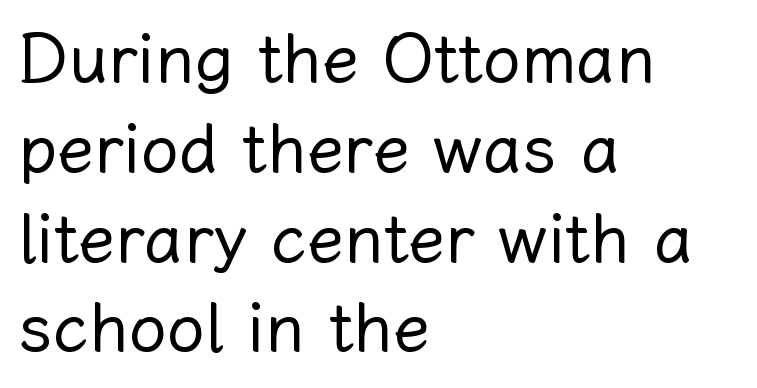
Think of a printed novel: that variable character pitch is what you see here. Heft: none added — not bold. These lines stack with their left ends in a neat column. The letters stand upright; this is a roman face. The vertical gap from one line to the next is medium.
